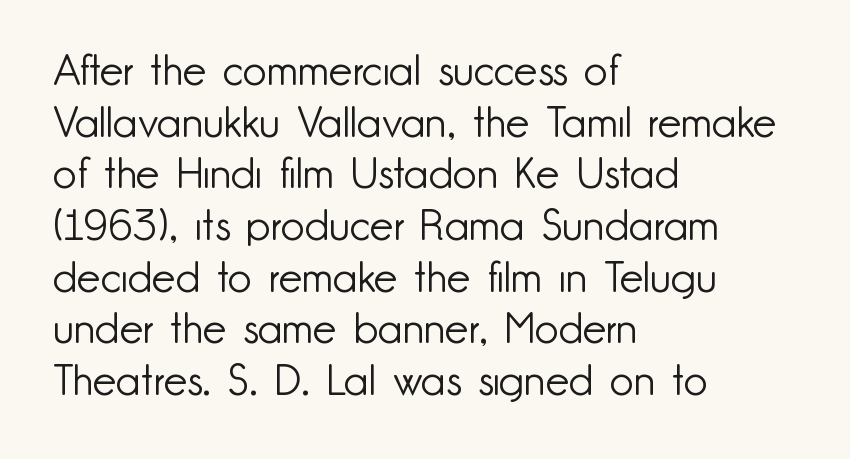
A typesetter would call this proportional, since set widths differ per character. Underlining? Definitely not there. No heavy texture on the line: the type isn't bold. No extra tracking has been applied to these lines. Typeset ragged right — the left edge is the straight one. Do the letters lean? They stand straight.
